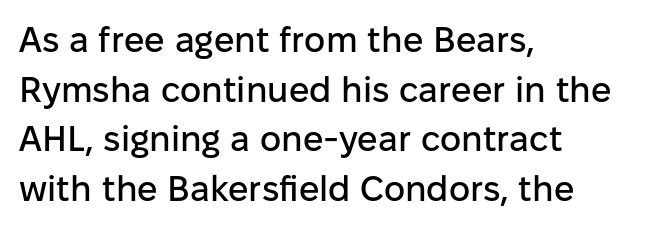
{"serif": "no", "italic": "no", "width": "normal", "stroke_contrast": "low", "x_height": "medium", "monospaced": "no", "underline": "no", "align": "left", "line_spacing": "normal", "line_spacing_ratio": 1.38, "letter_spacing": "normal", "letter_spacing_em": 0.0, "glyph_px": 36}
